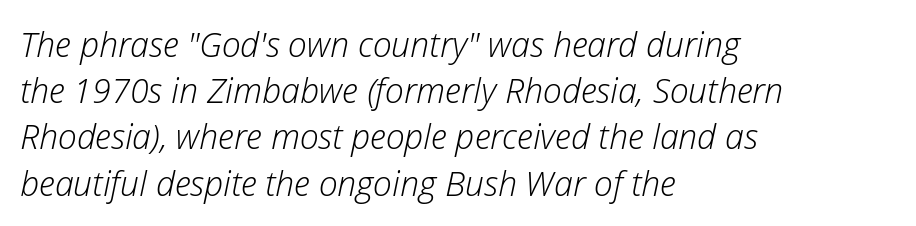
Q: Is the text bold? A: No.
Q: Is the text italic (slanted)? A: Yes, it leans right by about 12 degrees.
Q: Is the text underlined? A: No.
Q: How is the paragraph aligned? A: Left-aligned.
Q: Is the spacing between letters normal or unusually wide? A: Normal.
Q: Is the spacing between lines tight, normal or loose? A: Normal.
Q: Width (condensed, normal, or wide)? A: Normal.
Q: Stroke contrast? A: Low.
Q: x-height? A: Medium.
Q: Monospaced? A: No.
